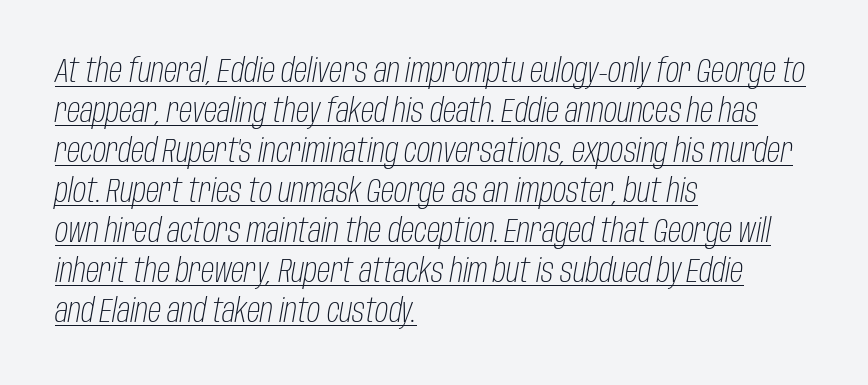
The image shows 33 px light, condensed type, italic (leaning right); set left-aligned, line spacing 1.21x, normal letter spacing, underlined; low stroke contrast and a large x-height.
